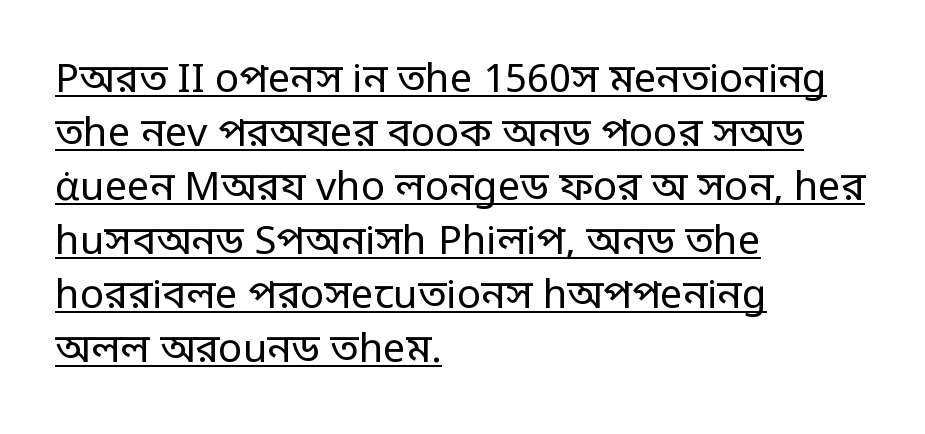
Interline gaps are of average width in this sample. There is no visible air inserted between adjacent glyphs. This rendering uses left alignment, leaving the right contour irregular. The words here are underlined. Is this a heavy cut? Hardly; it is regular or lighter. This sample uses a sans-serif face.
